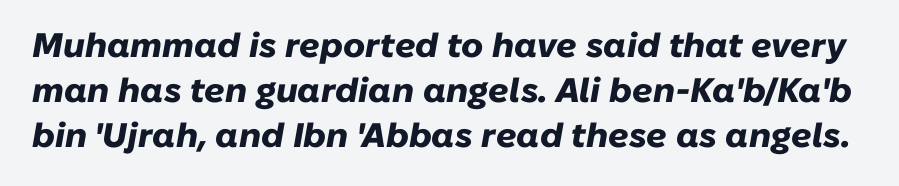
Compared with typical paragraphs, the rows here are spaced about the same. The area under the type is left untouched. What stands out about the letter spacing? Nothing — it is the standard amount. Here the designer chose a conventional face with non-uniform glyph widths. The font's italic variant was chosen for this text. Typographic density is high because the face is bold.
